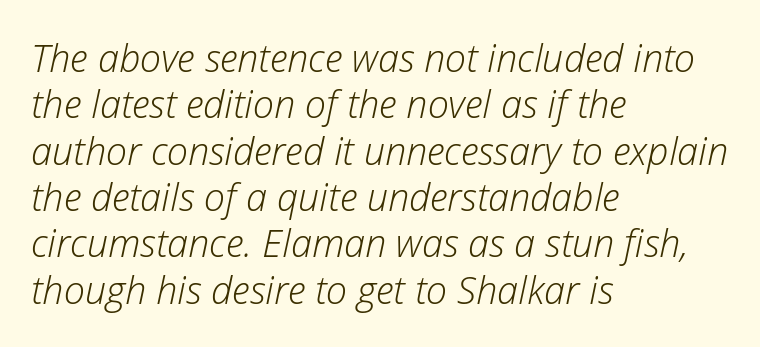
{"italic": "yes", "lean": "right", "slant_degrees": 12, "bold": "no", "weight": "light", "width": "normal", "stroke_contrast": "low", "x_height": "medium", "monospaced": "no", "underline": "no", "align": "left", "line_spacing_ratio": 1.22, "letter_spacing": "normal", "letter_spacing_em": 0.0, "glyph_px": 38}
